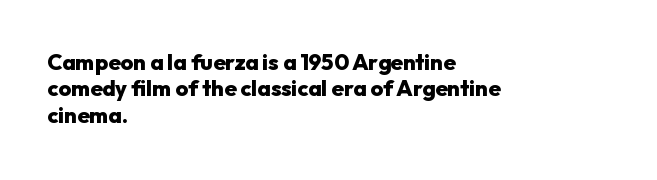
The image shows 22 px bold type, upright; set left-aligned, line spacing 1.2x, normal letter spacing, not underlined.
